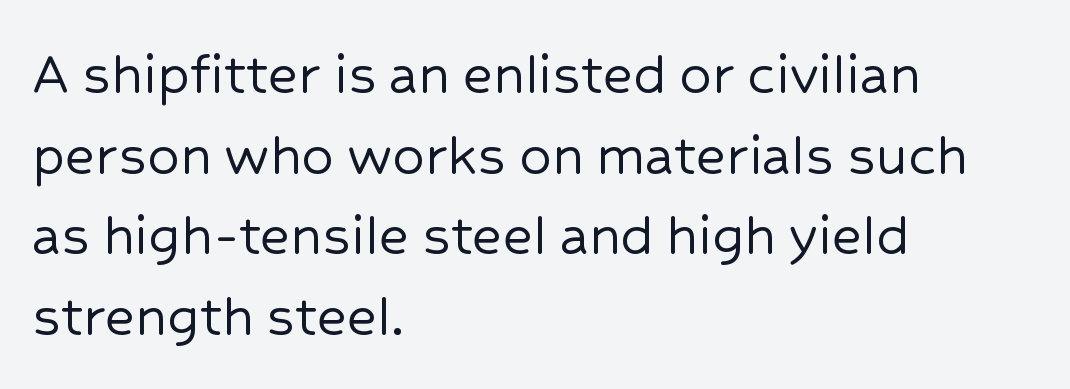
Inter-character spacing is left at the font's built-in metrics. Successive baselines arrive at the customary interval. Descenders are the only things crossing below the line. The typesetter chose a ragged-right arrangement here.
